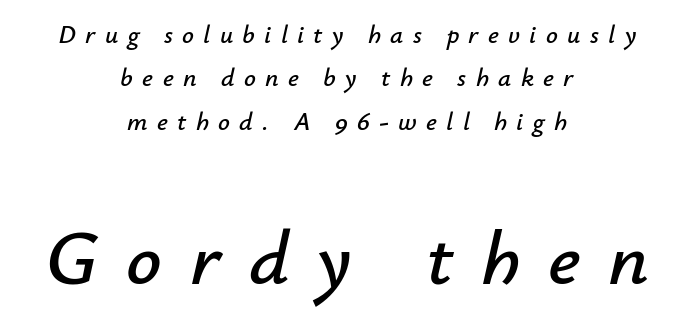
The image shows 78 px text type, italic (leaning right); set centered, normal line spacing (1.67x), unusually wide letter spacing (+0.36 em), not underlined; the second (bottom) block is 3.0x larger; low stroke contrast and a small x-height.
